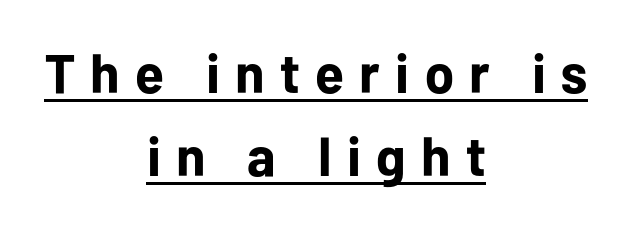
Q: Is the text bold? A: Yes.
Q: Is the text italic (slanted)? A: No, it is upright.
Q: Is the typeface a serif or a sans-serif typeface? A: Sans-serif.
Q: Is the text underlined? A: Yes.
Q: How is the paragraph aligned? A: Centered.
Q: Is the spacing between letters normal or unusually wide? A: Unusually wide.
Q: Is the spacing between lines tight, normal or loose? A: Normal.
Q: Width (condensed, normal, or wide)? A: Normal.
Q: Stroke contrast? A: Low.
Q: x-height? A: Medium.
Q: Monospaced? A: No.
